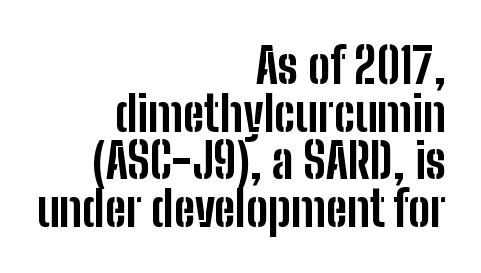
You could not count columns in this text — the font is proportionally spaced. Layout note: lines flush right. The block of text is dense from top to bottom, with scant space between rows. Students, note that the glyphs here touch the page at normal intervals. If you drew a line through each stem, it would be perfectly vertical. The glyphs are unaccompanied by any horizontal stroke below them.
